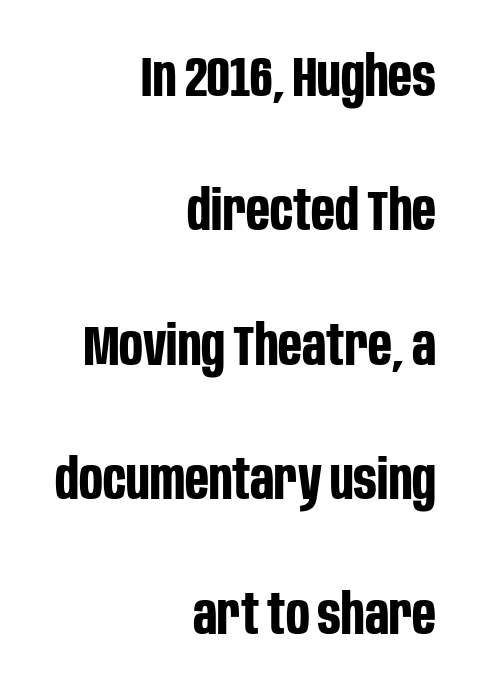
{"serif": "no", "italic": "no", "bold": "yes", "weight": "bold", "width": "condensed", "stroke_contrast": "low", "x_height": "large", "monospaced": "no", "underline": "no", "align": "right", "line_spacing": "loose", "line_spacing_ratio": 2.4, "letter_spacing": "normal", "letter_spacing_em": 0.0, "glyph_px": 56}
